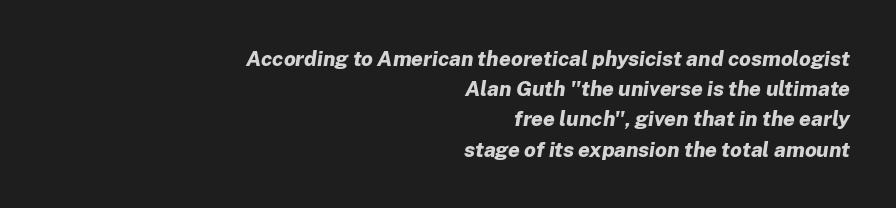
{"italic": "yes", "lean": "right", "slant_degrees": 8, "bold": "yes", "underline": "no", "align": "right", "line_spacing": "normal", "line_spacing_ratio": 1.44, "letter_spacing": "normal", "letter_spacing_em": 0.0, "glyph_px": 21}
